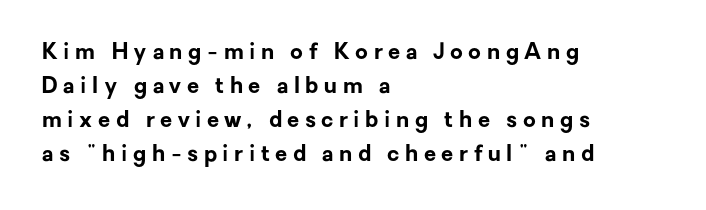
Q: Is the text bold? A: Yes.
Q: Is the text italic (slanted)? A: No, it is upright.
Q: Is the text underlined? A: No.
Q: How is the paragraph aligned? A: Left-aligned.
Q: Is the spacing between letters normal or unusually wide? A: Unusually wide.
Q: Is the spacing between lines tight, normal or loose? A: Normal.
